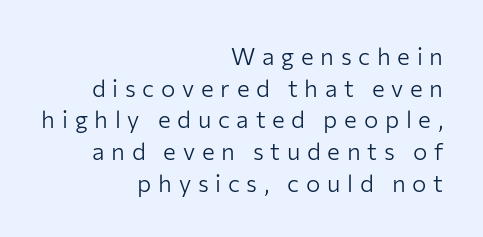
Where is the straight margin? On the right. The face looks like a standard text weight, possibly lighter. Nobody drew a line under any word here. In terms of letterspacing, this is a distinctly airy, spread setting. Posture: straight, roman, zero tilt. The passage shown stacks its lines at a standard gap.
